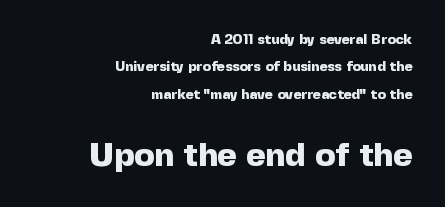
The image shows 33 px heavy sans-serif type, upright; set right-aligned, loose line spacing (1.95x), normal letter spacing, not underlined; the second (bottom) block is 2.36x larger; a medium x-height.
